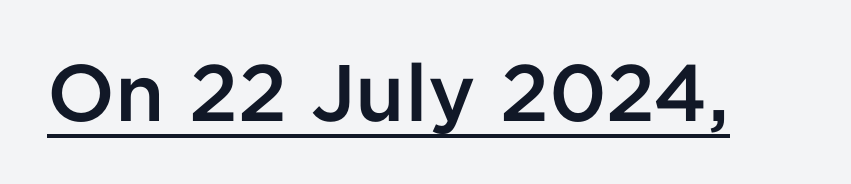
Firm but not heavy-handed strokes: this text is semibold. Students, note that the glyphs here touch the page at normal intervals. Stroke terminals: plain, sans-serif. This is the regular roman posture of the typeface.
